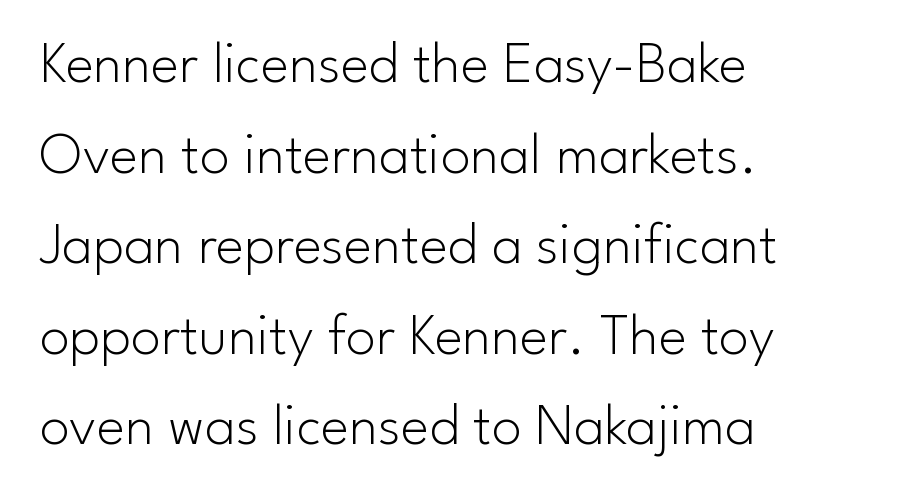
{"serif": "no", "italic": "no", "bold": "no", "weight": "light", "width": "normal", "stroke_contrast": "low", "x_height": "small", "monospaced": "no", "underline": "no", "align": "left", "line_spacing": "normal", "line_spacing_ratio": 1.51, "letter_spacing": "normal", "letter_spacing_em": 0.0, "glyph_px": 60}
